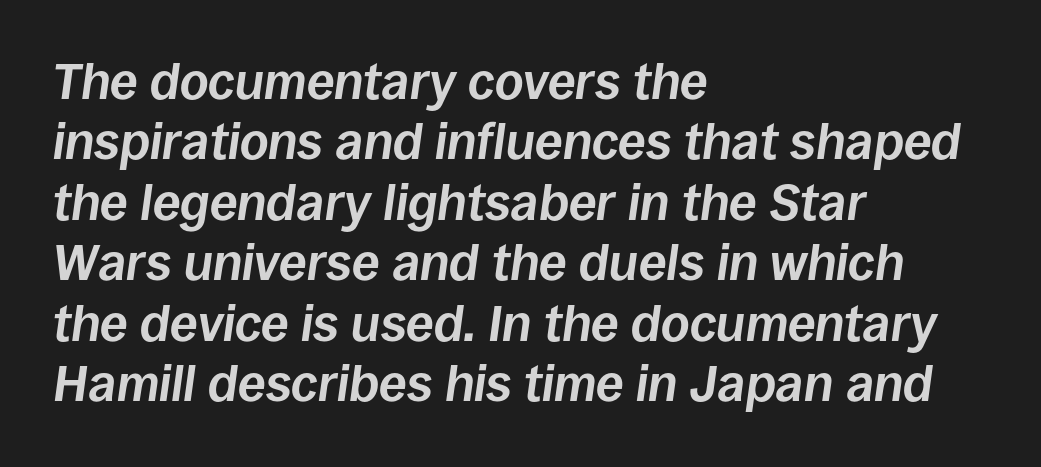
The face used here is proportionally spaced, like ordinary book or web type. Does extra space separate the letters? No, they use regular spacing. Summary of weight: heavy, a full bold. Is the type slanted? Yes — the strokes lean at a clear angle. Underline: absent.
